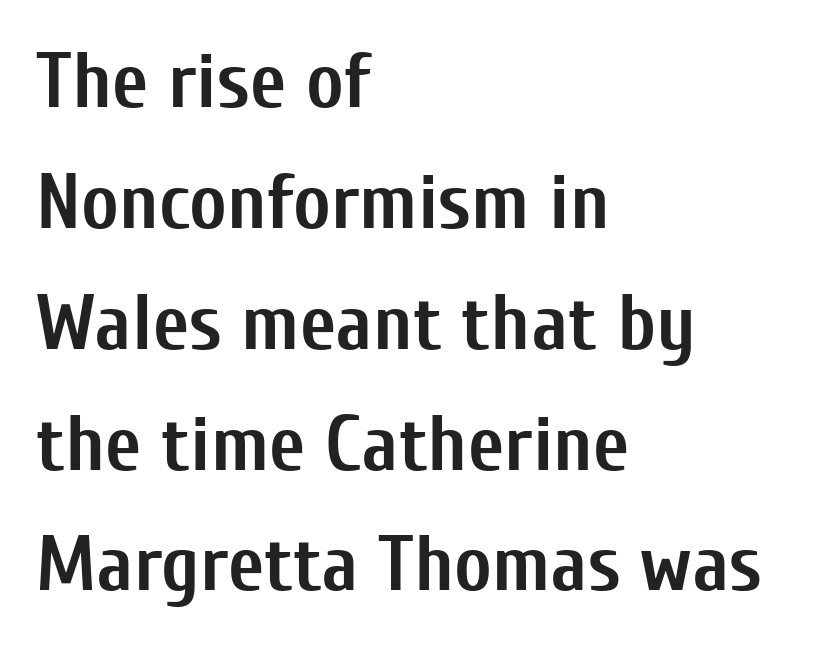
{"serif": "no", "italic": "no", "bold": "yes", "weight": "semibold", "width": "condensed", "stroke_contrast": "low", "x_height": "medium", "monospaced": "no", "underline": "no", "align": "left", "line_spacing": "normal", "line_spacing_ratio": 1.53, "letter_spacing": "normal", "letter_spacing_em": 0.0, "glyph_px": 79}
